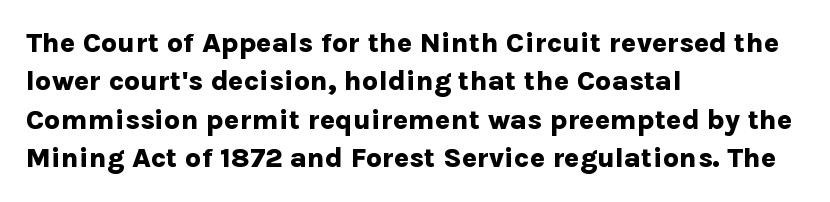
The image shows 28 px bold sans-serif type, upright; set left-aligned, normal line spacing (1.37x), normal letter spacing, not underlined; low stroke contrast and a medium x-height.
